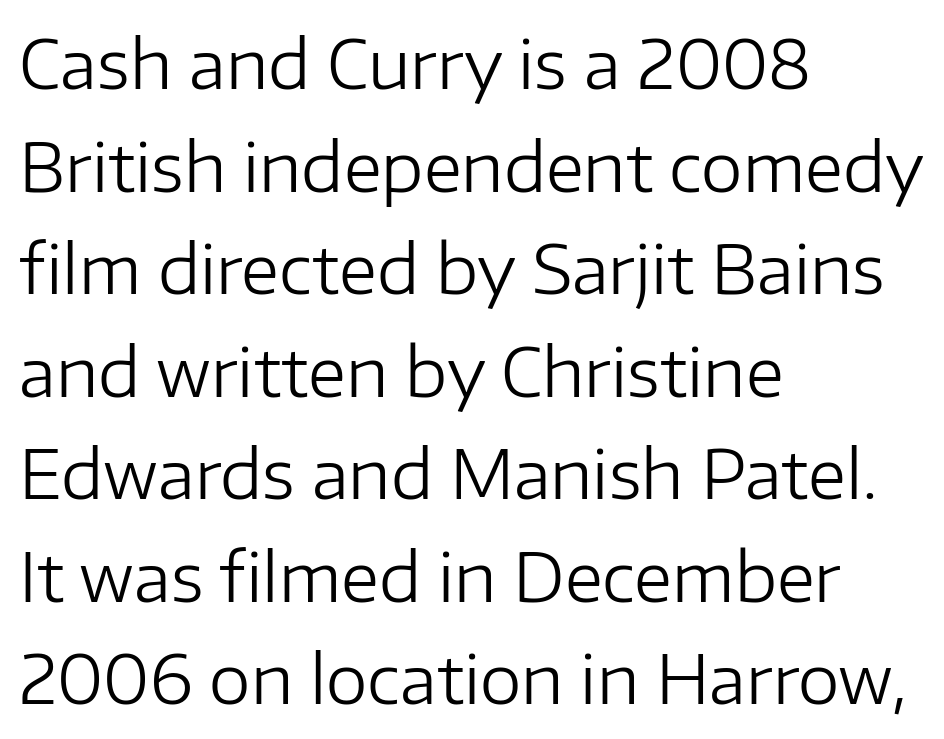
Q: Is the text bold? A: No.
Q: Is the text italic (slanted)? A: No, it is upright.
Q: Is the typeface a serif or a sans-serif typeface? A: Sans-serif.
Q: Is the text underlined? A: No.
Q: How is the paragraph aligned? A: Left-aligned.
Q: Is the spacing between letters normal or unusually wide? A: Normal.
Q: Is the spacing between lines tight, normal or loose? A: Normal.
Q: Width (condensed, normal, or wide)? A: Normal.
Q: Stroke contrast? A: Low.
Q: x-height? A: Medium.
Q: Monospaced? A: No.
